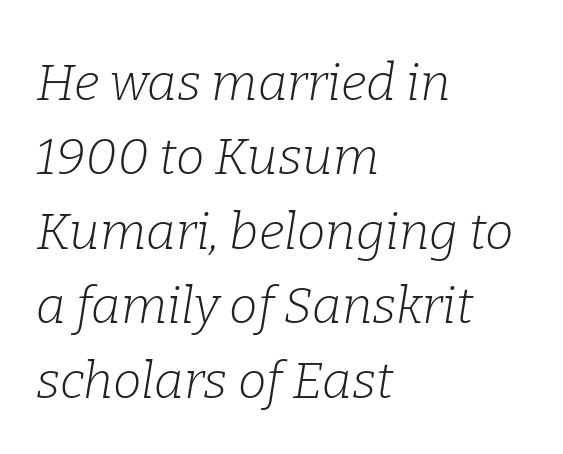
Q: Is the text bold? A: No.
Q: Is the text italic (slanted)? A: Yes, it leans right by about 9 degrees.
Q: Is the typeface a serif or a sans-serif typeface? A: Serif.
Q: Is the text underlined? A: No.
Q: How is the paragraph aligned? A: Left-aligned.
Q: Is the spacing between letters normal or unusually wide? A: Normal.
Q: Is the spacing between lines tight, normal or loose? A: Normal.
Q: Width (condensed, normal, or wide)? A: Normal.
Q: Stroke contrast? A: Low.
Q: x-height? A: Medium.
Q: Monospaced? A: No.
